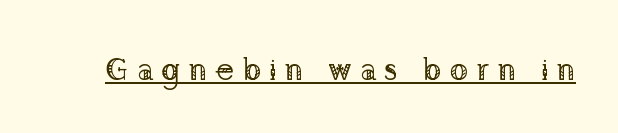
The image shows 31 px regular-weight serif type, upright; set unusually wide letter spacing (+0.25 em), underlined; low stroke contrast and a medium x-height.
